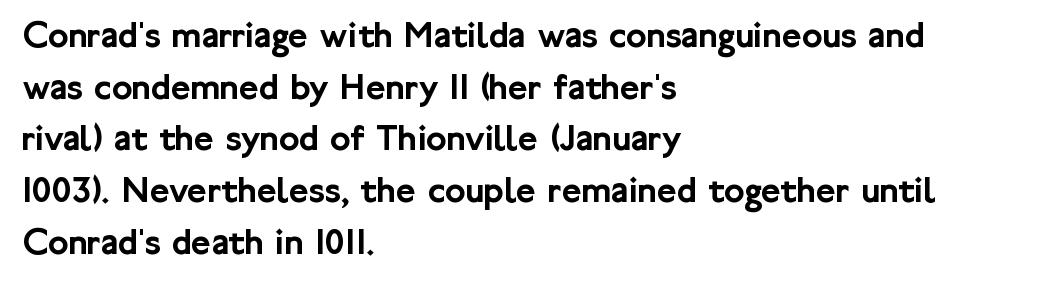
One-word summary of the alignment: left. Tracking value appears to be zero — textbook default spacing. Regular leading. In terms of posture, this sample is upright.
